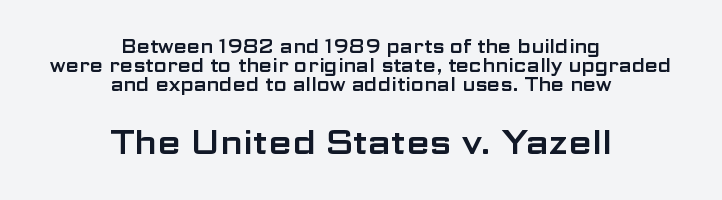
Q: Is the text italic (slanted)? A: No, it is upright.
Q: Is the typeface a serif or a sans-serif typeface? A: Sans-serif.
Q: Is the text underlined? A: No.
Q: How is the paragraph aligned? A: Centered.
Q: Is the spacing between letters normal or unusually wide? A: Normal.
Q: Is the spacing between lines tight, normal or loose? A: Tight.
Q: Which block of text is set in a larger size, the first (top) or the second (bottom)? A: The second (bottom) one.
Q: Width (condensed, normal, or wide)? A: Wide.
Q: Stroke contrast? A: Low.
Q: x-height? A: Medium.
Q: Monospaced? A: No.
